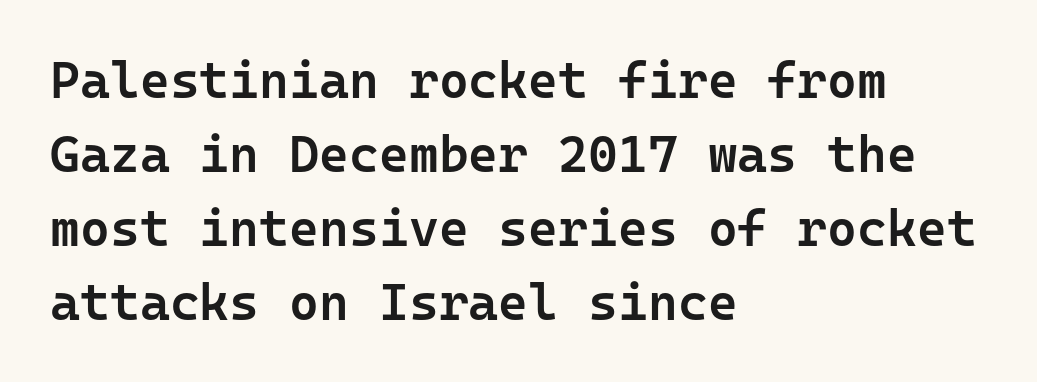
Is the letter spacing exaggerated? No — it looks like the ordinary default. What weight is shown? A semibold, between regular and bold. Baseline-to-baseline distance is the conventional proportion of letter height. This is sans-serif lettering, the kind often seen on screens and signage.
